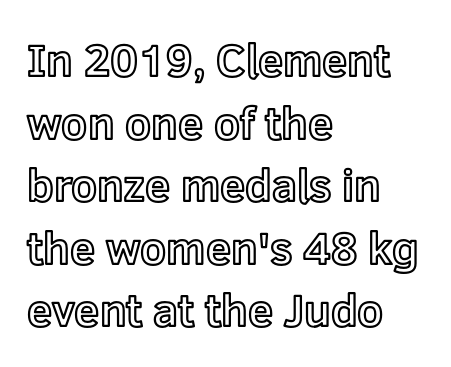
Students, observe: this is what conventionally led text looks like. Each word holds together tightly as a unit, with standard inter-letter gaps. Horizontally, the lines are justified to the leading edge only. The passage shown is not underscored anywhere. Vertical strokes here are truly vertical.
